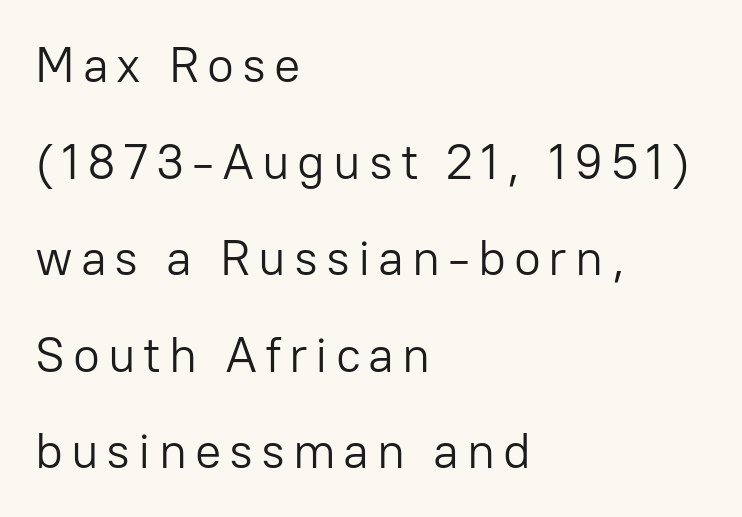
No extra ink here — the face is not bold. Vertical spacing — loose. Do the characters align in a grid? No, the font is proportional. The type sits square on the baseline with zero lean. Only glyphs here, with clear space below each row. These lines are set flush left with a ragged right edge.
